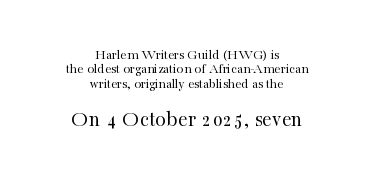
The image shows 22 px text type, upright; set centered, tight line spacing (1.03x), normal letter spacing, not underlined; the second (bottom) block is 1.57x larger.
